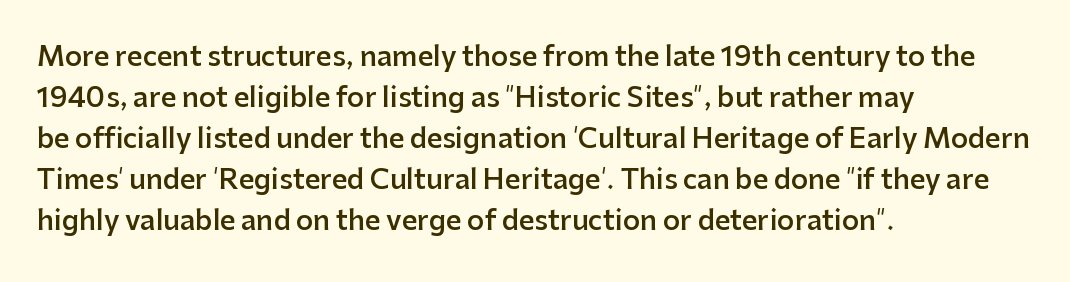
The image shows 27 px text type, upright; set left-aligned, normal line spacing (1.52x), normal letter spacing, not underlined.
